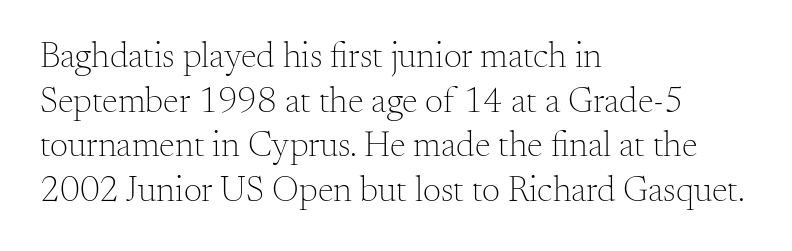
The image shows 36 px light serif type, upright; set left-aligned, line spacing 1.24x, normal letter spacing, not underlined; medium stroke contrast and a small x-height.
